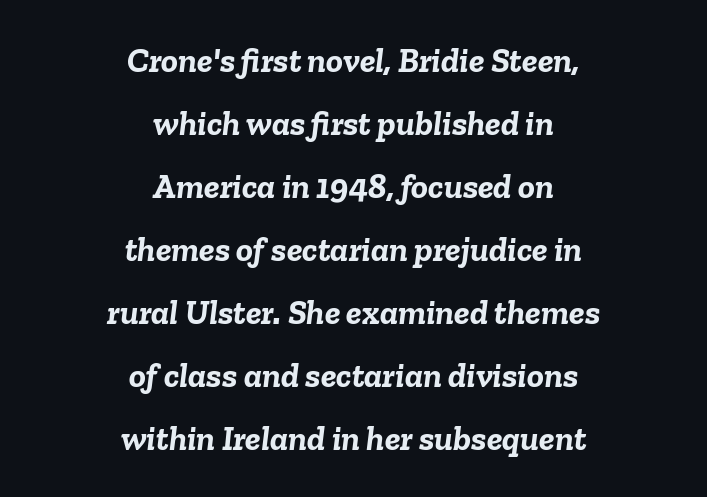
Q: Is the text bold? A: Yes.
Q: Is the text italic (slanted)? A: Yes, it leans right by about 6 degrees.
Q: Is the text underlined? A: No.
Q: How is the paragraph aligned? A: Centered.
Q: Is the spacing between letters normal or unusually wide? A: Normal.
Q: Width (condensed, normal, or wide)? A: Normal.
Q: Stroke contrast? A: Low.
Q: x-height? A: Medium.
Q: Monospaced? A: No.
